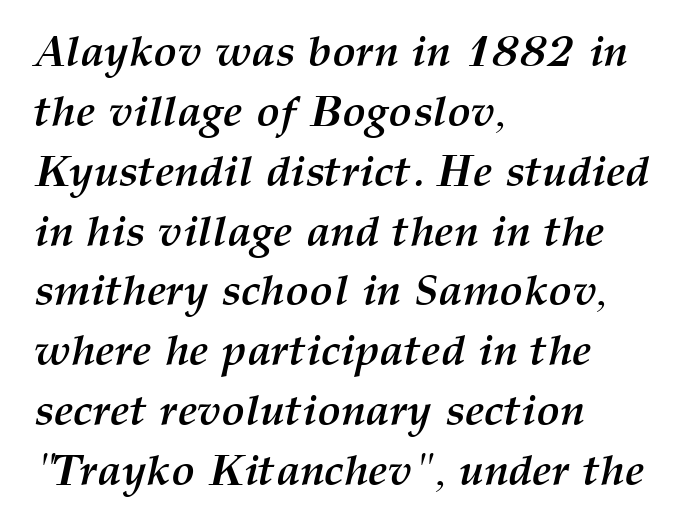
Default kerning and tracking; the words read as compact shapes. The block of text has a typical density, with ordinary space between rows. Each row of text sits above clean, open space. Is this a fixed-width face? No — the glyphs have proportional, varying widths.
